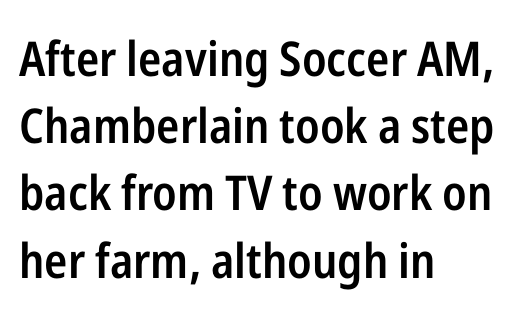
Character widths vary here, with narrow letters taking less room than wide ones. The text block is weighted toward the left margin, trailing off unevenly rightward. The designer left line spacing at the default. Observe the absence of serifs on each vertical stroke in this sample. Tall strokes in this sample are plumb rather than angled. Is the letter spacing exaggerated? No — it looks like the ordinary default.
